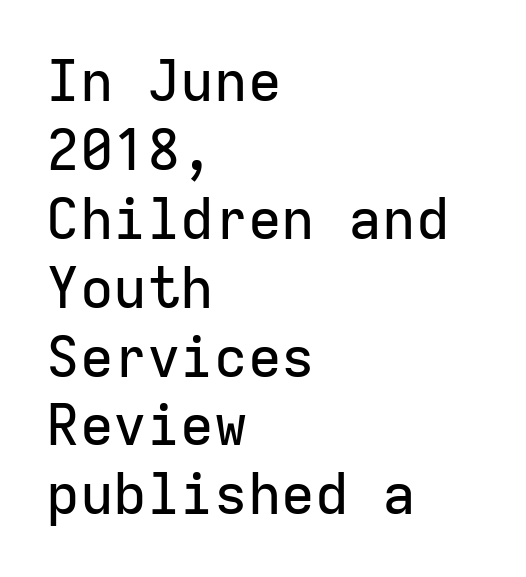
The image shows 56 px sans-serif type, upright, monospaced; set left-aligned, line spacing 1.23x, normal letter spacing, not underlined; low stroke contrast and a medium x-height.
